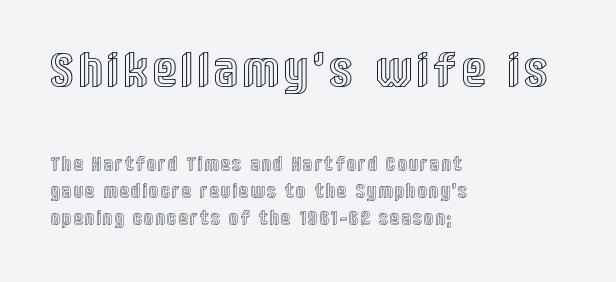
The image shows 48 px condensed type, upright; set left-aligned, normal line spacing (1.41x), not underlined; the first (top) block is 2.53x larger; a large x-height.
